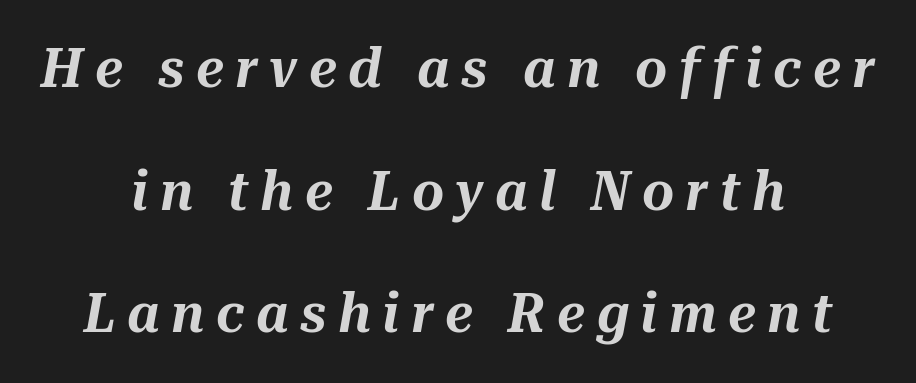
{"italic": "yes", "lean": "right", "slant_degrees": 10, "width": "normal", "stroke_contrast": "medium", "x_height": "medium", "monospaced": "no", "underline": "no", "align": "center", "line_spacing": "loose", "line_spacing_ratio": 2.23, "letter_spacing": "wide", "letter_spacing_em": 0.21, "glyph_px": 55}
